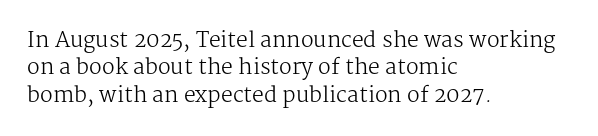
Reading down the block, your eye returns to a fixed left position each line. The weight tops out at a normal text grade. Interline gaps are of average width in this sample. The letters sit at their default tracking, neither squeezed nor spread.
